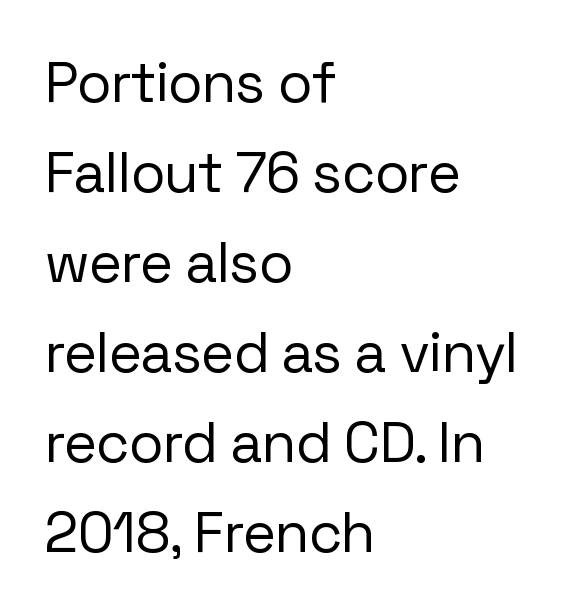
Q: Is the text bold? A: No.
Q: Is the text italic (slanted)? A: No, it is upright.
Q: Is the typeface a serif or a sans-serif typeface? A: Sans-serif.
Q: Is the text underlined? A: No.
Q: How is the paragraph aligned? A: Left-aligned.
Q: Is the spacing between letters normal or unusually wide? A: Normal.
Q: Is the spacing between lines tight, normal or loose? A: Normal.
Q: Width (condensed, normal, or wide)? A: Normal.
Q: Stroke contrast? A: Low.
Q: x-height? A: Medium.
Q: Monospaced? A: No.
